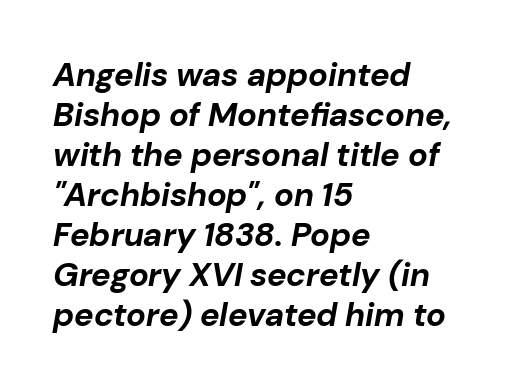
Q: Is the text bold? A: Yes.
Q: Is the text italic (slanted)? A: Yes, it leans right by about 10 degrees.
Q: Is the text underlined? A: No.
Q: How is the paragraph aligned? A: Left-aligned.
Q: Is the spacing between letters normal or unusually wide? A: Normal.
Q: Width (condensed, normal, or wide)? A: Normal.
Q: Stroke contrast? A: Low.
Q: x-height? A: Medium.
Q: Monospaced? A: No.
